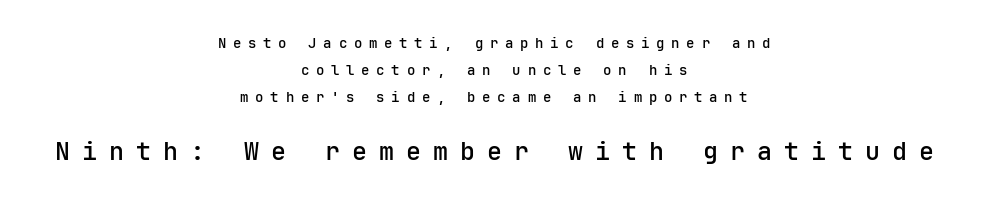
Q: Is the text bold? A: Semi-bold.
Q: Is the text italic (slanted)? A: No, it is upright.
Q: Is the text underlined? A: No.
Q: How is the paragraph aligned? A: Centered.
Q: Is the spacing between letters normal or unusually wide? A: Unusually wide.
Q: Is the spacing between lines tight, normal or loose? A: Loose.
Q: Which block of text is set in a larger size, the first (top) or the second (bottom)? A: The second (bottom) one.
